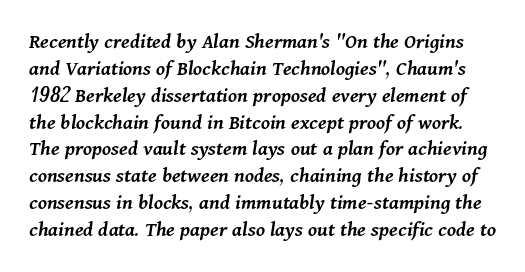
Slant detected: the letters are inclined. Descenders hang freely into open space. This rendering leaves character spacing at its baseline value. The strokes are fattened partway — semibold, not bold.
